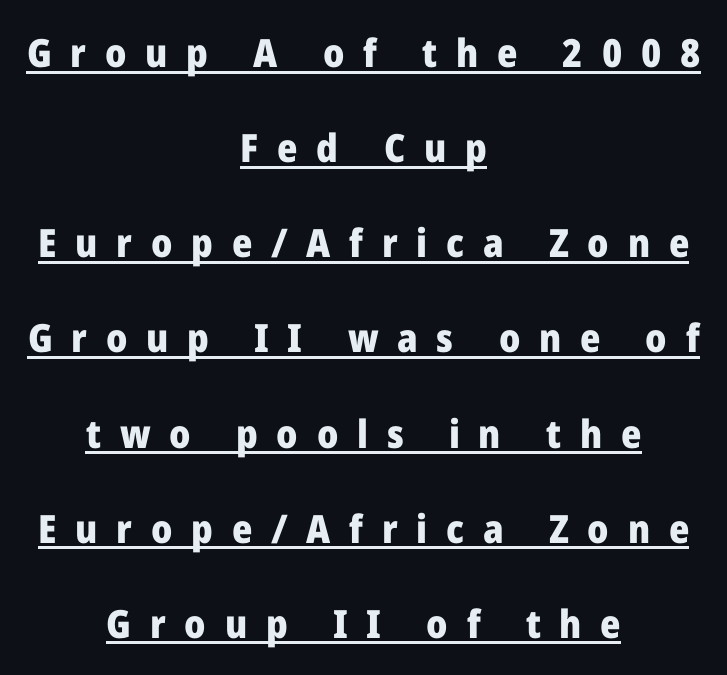
Q: Is the text bold? A: Yes.
Q: Is the text italic (slanted)? A: No, it is upright.
Q: Is the typeface a serif or a sans-serif typeface? A: Sans-serif.
Q: Is the text underlined? A: Yes.
Q: How is the paragraph aligned? A: Centered.
Q: Is the spacing between letters normal or unusually wide? A: Unusually wide.
Q: Is the spacing between lines tight, normal or loose? A: Loose.
Q: Width (condensed, normal, or wide)? A: Normal.
Q: Stroke contrast? A: Low.
Q: x-height? A: Medium.
Q: Monospaced? A: No.
